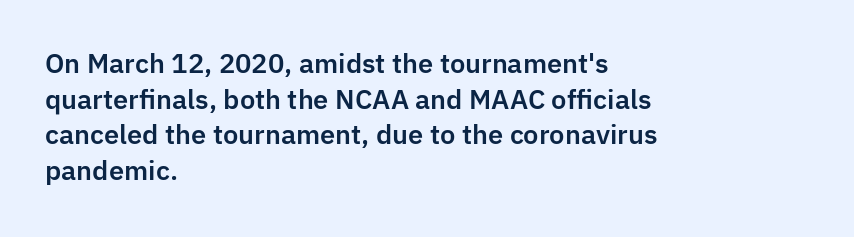
Compared with a centered layout, this one pins lines to the left instead. These lines were composed using upright roman letters. The type is set solid horizontally, with unmodified tracking. Vertical spacing — default. A bare baseline throughout the passage.
